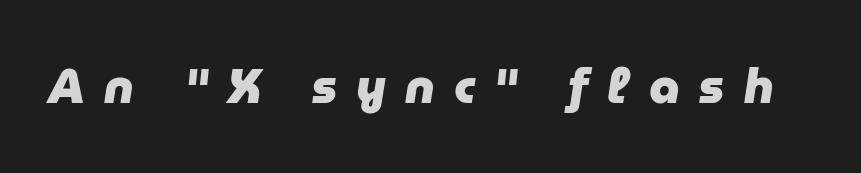
The image shows 48 px heavy type, italic (leaning right); set unusually wide letter spacing (+0.4 em), not underlined; low stroke contrast and a medium x-height.
